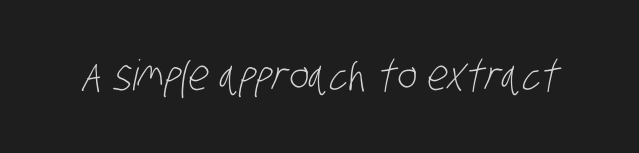
The image shows 42 px light, condensed sans-serif type; set normal letter spacing, not underlined; low stroke contrast and a large x-height.
